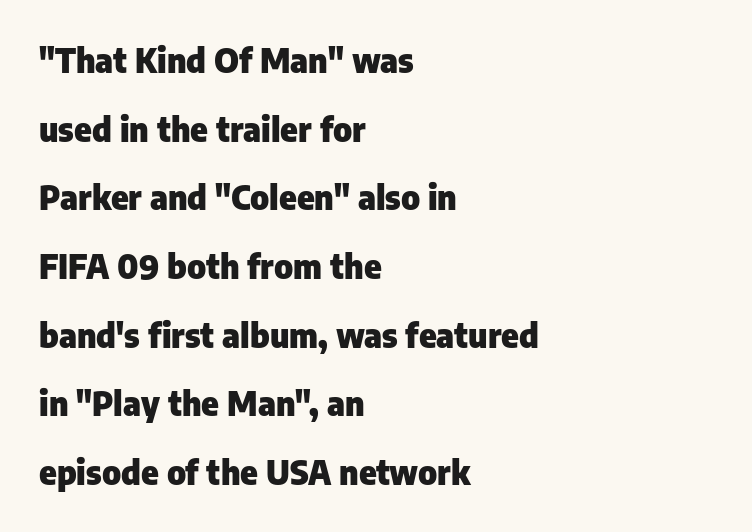
Loosely led — the rows are spread out. Unmarked baselines from the first word to the last. Serif or sans? Sans — the stroke terminals are bare. Rendered with straight, roman letterforms.
